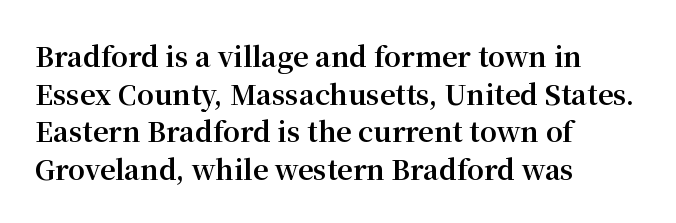
The image shows 27 px bold type, upright; set left-aligned, normal line spacing (1.39x), normal letter spacing, not underlined.
